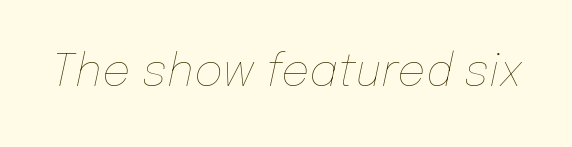
Words appear dense and cohesive because spacing is normal. Each letter keeps its own natural width here, so spacing adapts to shape. Unmarked baselines from the first word to the last. The letterforms sit at book weight or below. You can tell it's italic because the verticals aren't actually vertical.
